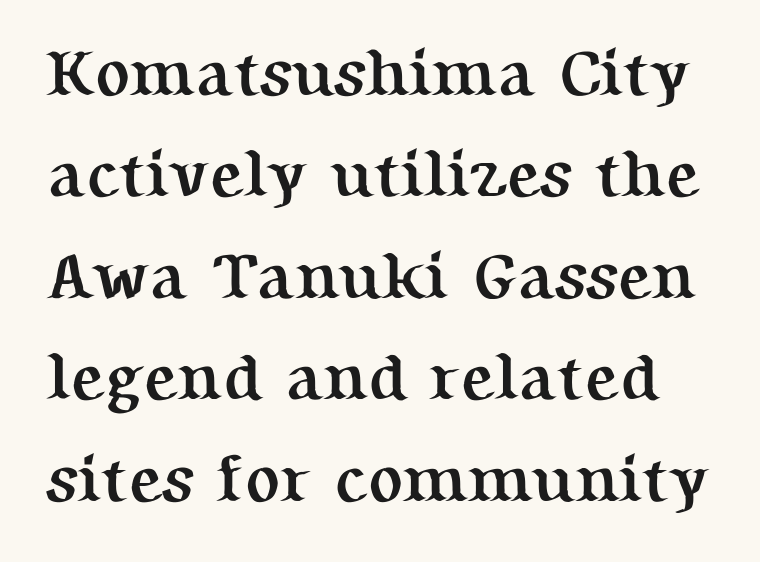
Q: Is the text bold? A: Yes.
Q: Is the text italic (slanted)? A: No, it is upright.
Q: Is the typeface a serif or a sans-serif typeface? A: Serif.
Q: Is the text underlined? A: No.
Q: Is the spacing between letters normal or unusually wide? A: Normal.
Q: Is the spacing between lines tight, normal or loose? A: Normal.
Q: Width (condensed, normal, or wide)? A: Normal.
Q: Stroke contrast? A: Medium.
Q: x-height? A: Medium.
Q: Monospaced? A: No.
